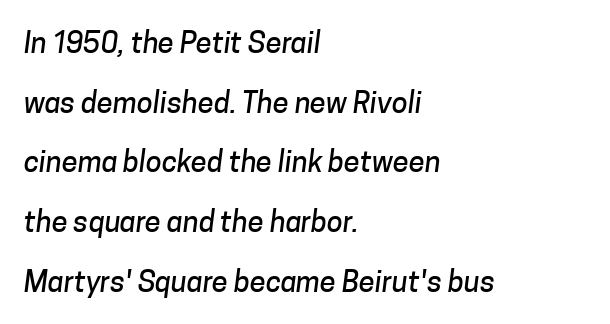
{"serif": "no", "width": "normal", "stroke_contrast": "low", "x_height": "medium", "monospaced": "no", "underline": "no", "align": "left", "line_spacing": "loose", "line_spacing_ratio": 2.06, "letter_spacing": "normal", "letter_spacing_em": 0.0, "glyph_px": 29}
